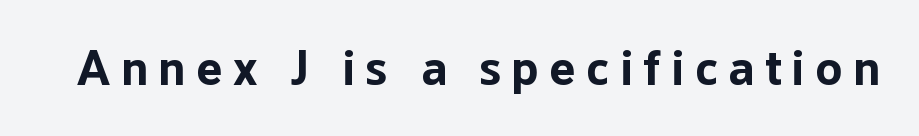
The image shows 49 px bold sans-serif type, upright; set unusually wide letter spacing (+0.22 em), not underlined; low stroke contrast and a medium x-height.
